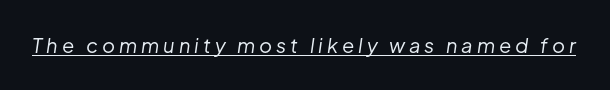
The image shows 20 px text type, italic (leaning right); set unusually wide letter spacing (+0.2 em), underlined.
